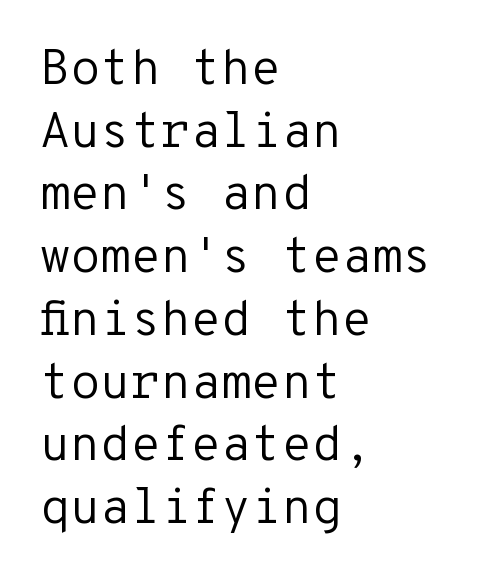
Fixed-width glyphs throughout — classic coding-font behaviour. This is the regular roman posture of the typeface. Letters rest on an invisible, unmarked baseline. Stroke mass is kept to a normal reading level or below.
